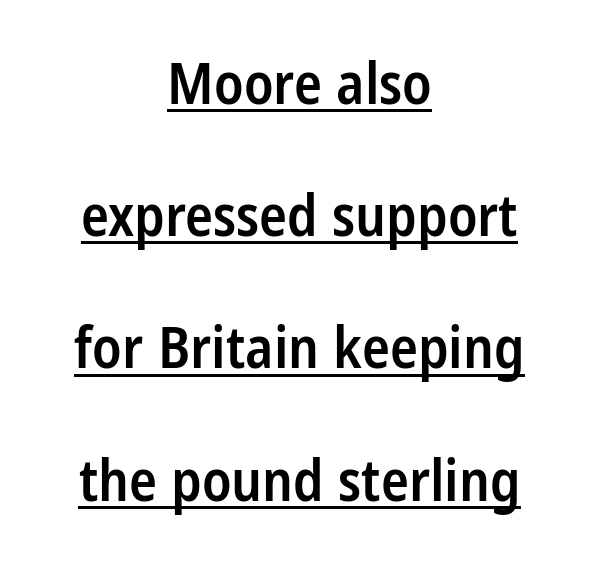
{"serif": "no", "italic": "no", "bold": "semi", "weight": "semibold", "width": "condensed", "stroke_contrast": "low", "x_height": "medium", "monospaced": "no", "underline": "yes", "align": "center", "line_spacing": "loose", "line_spacing_ratio": 2.28, "letter_spacing": "normal", "letter_spacing_em": 0.0, "glyph_px": 58}
